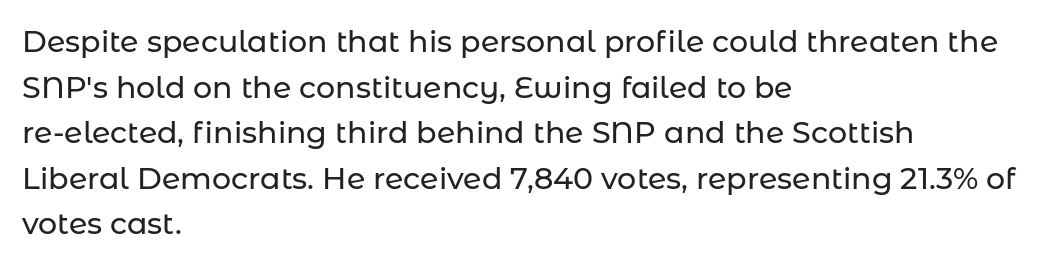
{"serif": "no", "italic": "no", "width": "normal", "stroke_contrast": "low", "x_height": "medium", "monospaced": "no", "underline": "no", "align": "left", "line_spacing": "normal", "line_spacing_ratio": 1.52, "letter_spacing": "normal", "letter_spacing_em": 0.0, "glyph_px": 30}
